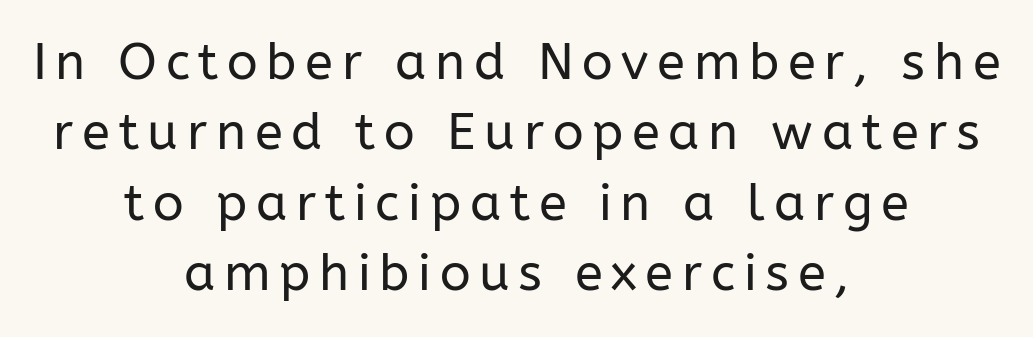
The image shows 51 px regular-weight sans-serif type, upright; set centered, normal line spacing (1.38x), not underlined; low stroke contrast and a medium x-height.
